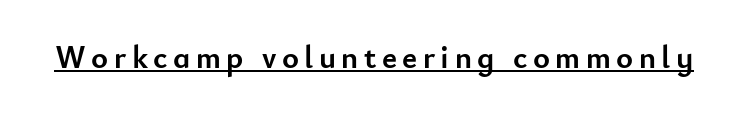
Q: Is the text bold? A: Yes.
Q: Is the text italic (slanted)? A: No, it is upright.
Q: Is the typeface a serif or a sans-serif typeface? A: Sans-serif.
Q: Is the text underlined? A: Yes.
Q: Width (condensed, normal, or wide)? A: Normal.
Q: Stroke contrast? A: Low.
Q: x-height? A: Small.
Q: Monospaced? A: No.
